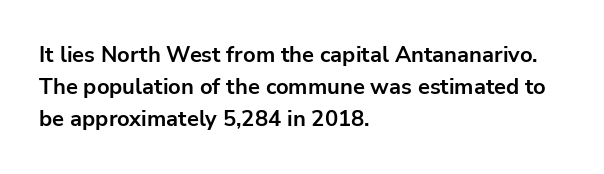
These lines were composed using upright roman letters. Bare-footed words on every line. The vertical gap from one line to the next is medium. Leftover space on each line is placed entirely after the last word. The line texture is even and compact thanks to regular tracking.
